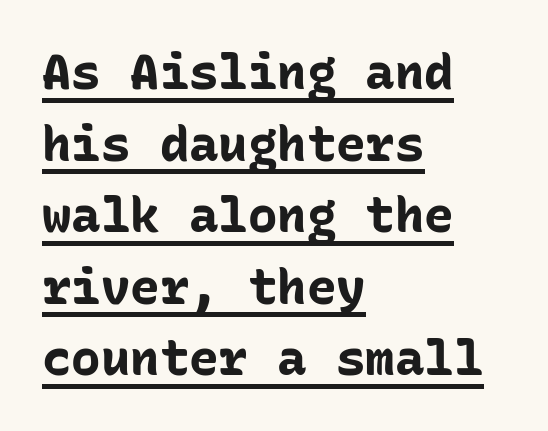
{"serif": "no", "italic": "no", "bold": "yes", "weight": "bold", "width": "normal", "stroke_contrast": "low", "x_height": "medium", "monospaced": "yes", "underline": "yes", "align": "left", "line_spacing": "normal", "line_spacing_ratio": 1.46, "letter_spacing": "normal", "letter_spacing_em": 0.0, "glyph_px": 49}
